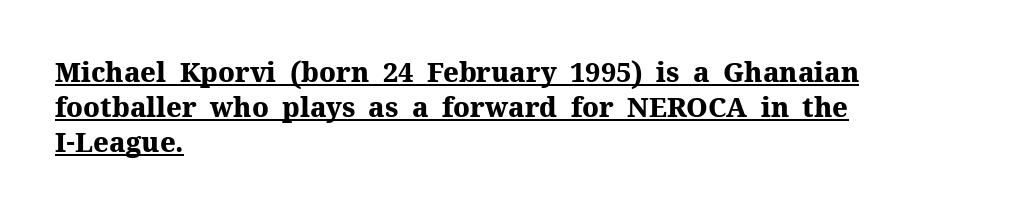
Q: Is the text bold? A: Yes.
Q: Is the text italic (slanted)? A: No, it is upright.
Q: Is the text underlined? A: Yes.
Q: How is the paragraph aligned? A: Left-aligned.
Q: Is the spacing between letters normal or unusually wide? A: Normal.
Q: Is the spacing between lines tight, normal or loose? A: Normal.
